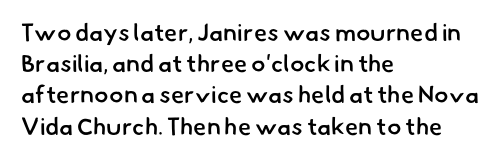
The image shows 24 px text type; set left-aligned, normal line spacing (1.3x), normal letter spacing, not underlined.
